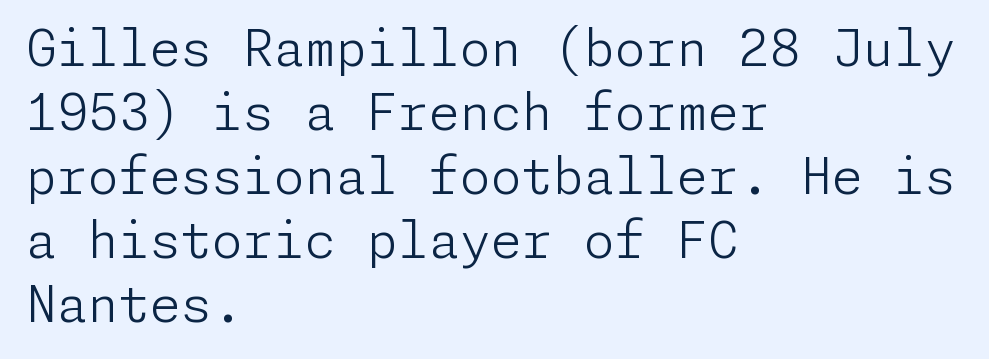
Q: Is the text bold? A: No.
Q: Is the text italic (slanted)? A: No, it is upright.
Q: Is the typeface a serif or a sans-serif typeface? A: Sans-serif.
Q: Is the text underlined? A: No.
Q: How is the paragraph aligned? A: Left-aligned.
Q: Is the spacing between letters normal or unusually wide? A: Normal.
Q: Is the spacing between lines tight, normal or loose? A: Normal.
Q: Width (condensed, normal, or wide)? A: Normal.
Q: Stroke contrast? A: Low.
Q: x-height? A: Medium.
